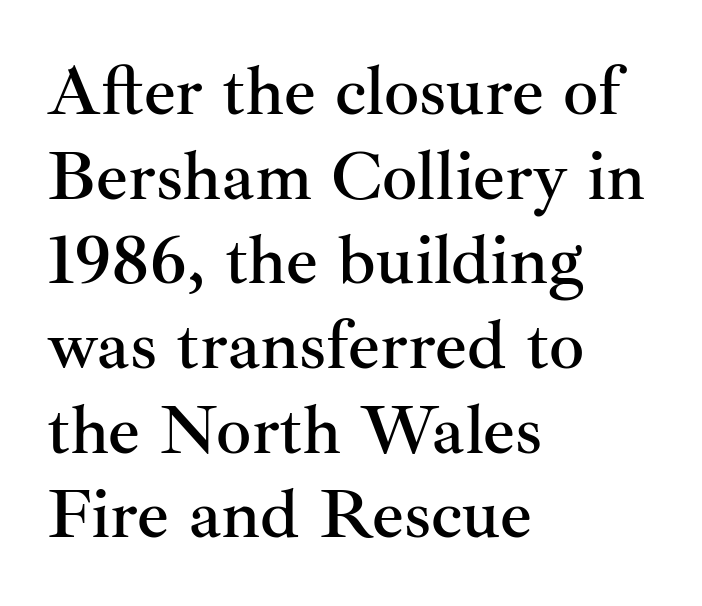
The image shows 70 px serif type, upright; set left-aligned, line spacing 1.21x, normal letter spacing, not underlined; medium stroke contrast and a small x-height.
